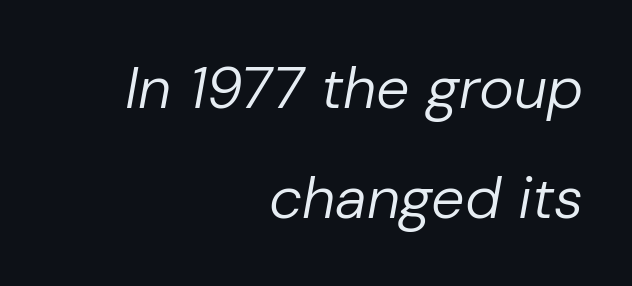
Q: Is the text bold? A: No.
Q: Is the text italic (slanted)? A: Yes, it leans right by about 10 degrees.
Q: Is the text underlined? A: No.
Q: How is the paragraph aligned? A: Right-aligned.
Q: Is the spacing between letters normal or unusually wide? A: Normal.
Q: Width (condensed, normal, or wide)? A: Normal.
Q: Stroke contrast? A: Low.
Q: x-height? A: Medium.
Q: Monospaced? A: No.
